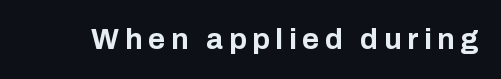
{"serif": "no", "italic": "no", "bold": "yes", "weight": "bold", "width": "normal", "stroke_contrast": "low", "x_height": "medium", "monospaced": "no", "underline": "no", "letter_spacing": "wide", "letter_spacing_em": 0.2, "glyph_px": 29}
